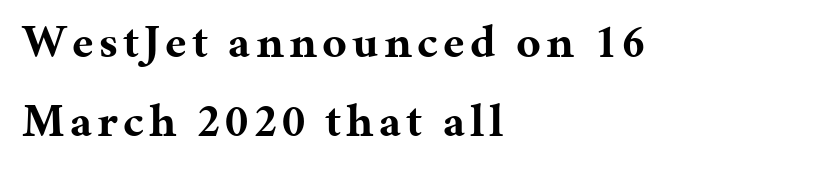
The face used here is proportionally spaced, like ordinary book or web type. Each row of text sits above clean, open space. Italic: no, the glyphs are upright roman. Emphasis by weight is at full strength: bold. This sample is left-justified, so line endings fall wherever the words run out. The line-height multiplier appears to be the usual default.
